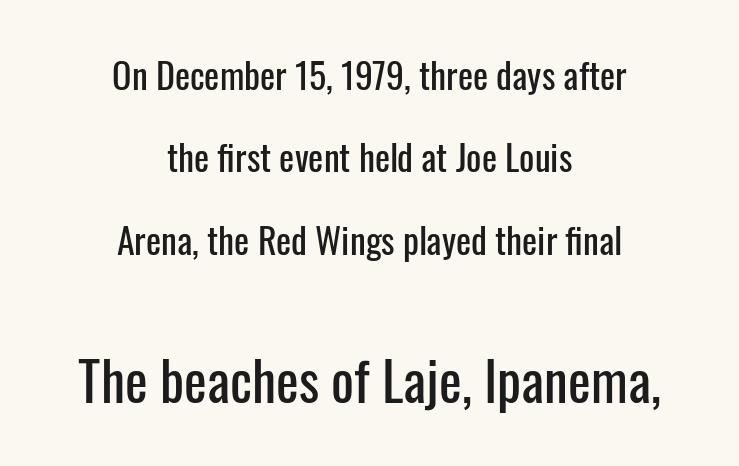
The image shows 54 px condensed sans-serif type, upright; set centered, loose line spacing (2.29x), normal letter spacing, not underlined; the second (bottom) block is 1.5x larger; low stroke contrast and a medium x-height.
